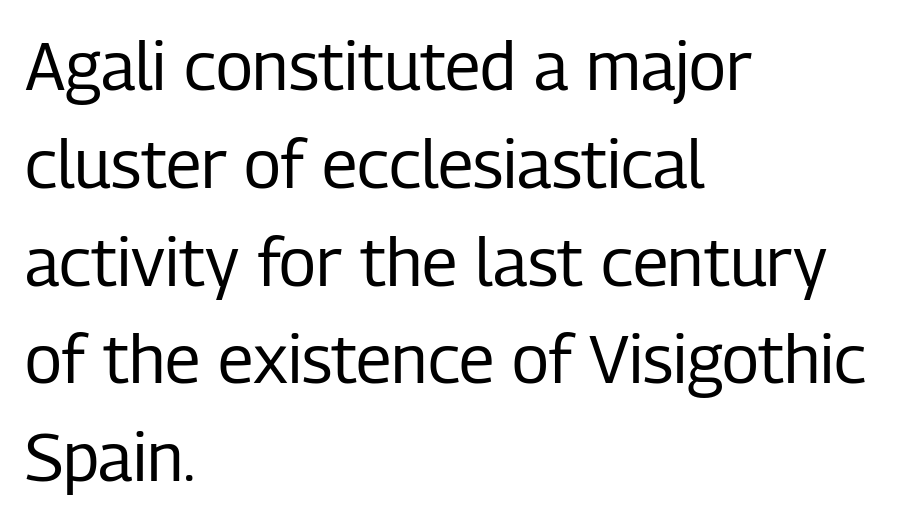
Q: Is the text bold? A: No.
Q: Is the text italic (slanted)? A: No, it is upright.
Q: Is the typeface a serif or a sans-serif typeface? A: Sans-serif.
Q: Is the text underlined? A: No.
Q: How is the paragraph aligned? A: Left-aligned.
Q: Is the spacing between letters normal or unusually wide? A: Normal.
Q: Is the spacing between lines tight, normal or loose? A: Normal.
Q: Width (condensed, normal, or wide)? A: Condensed.
Q: Stroke contrast? A: Low.
Q: x-height? A: Medium.
Q: Monospaced? A: No.
